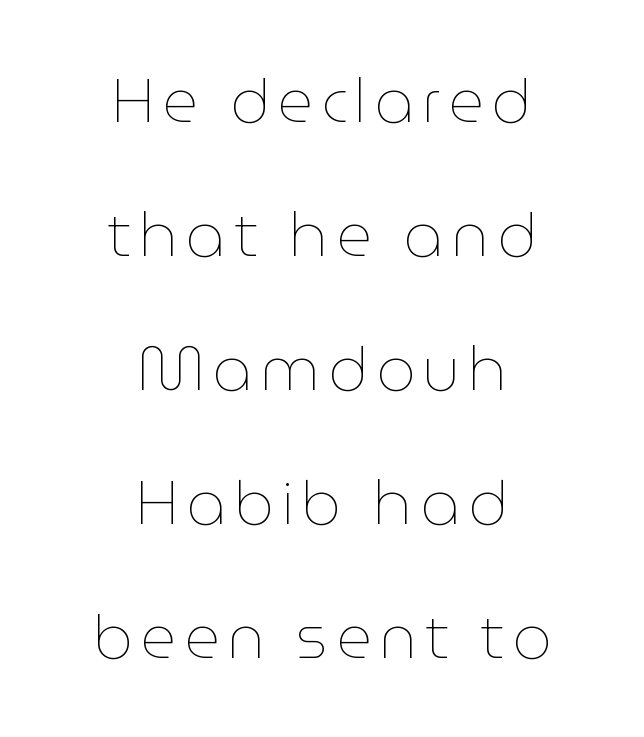
Casual observation: everything's sitting right in the middle. Proportional: the letters do not fall into vertical columns. A light-to-regular cut is what we see here. The zone under the glyphs is completely vacant. The type sits square on the baseline with zero lean. A great deal of white space separates one row of letters from the next.
